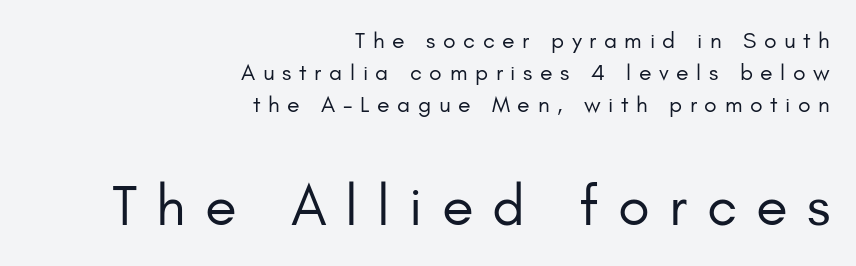
The image shows 58 px regular-weight sans-serif type, upright; set right-aligned, normal line spacing (1.4x), unusually wide letter spacing (+0.33 em), not underlined; the second (bottom) block is 2.52x larger; low stroke contrast and a small x-height.
